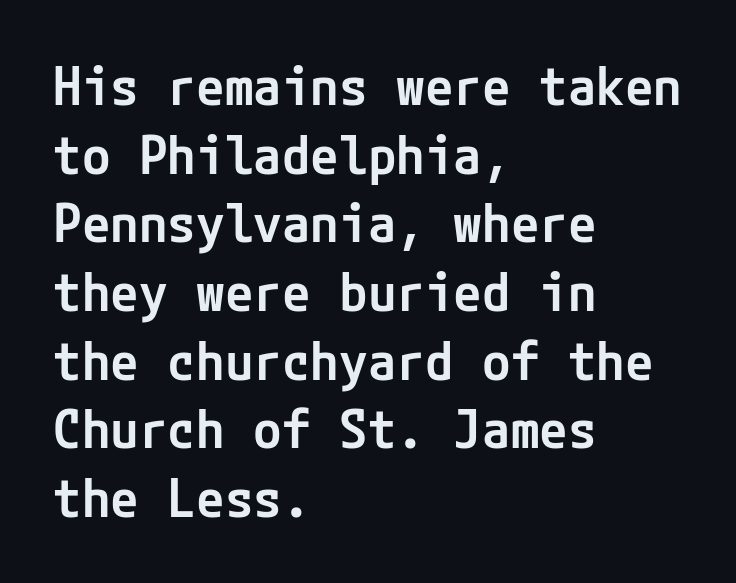
Q: Is the text bold? A: Semi-bold.
Q: Is the text italic (slanted)? A: No, it is upright.
Q: Is the typeface a serif or a sans-serif typeface? A: Sans-serif.
Q: Is the text underlined? A: No.
Q: How is the paragraph aligned? A: Left-aligned.
Q: Is the spacing between letters normal or unusually wide? A: Normal.
Q: Is the spacing between lines tight, normal or loose? A: Normal.
Q: Width (condensed, normal, or wide)? A: Normal.
Q: Stroke contrast? A: Low.
Q: x-height? A: Medium.
